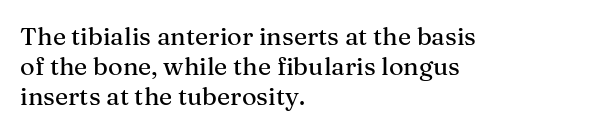
Standard letterfit; no display-style spreading of the glyphs. A typesetter would mark this as roman, not italic. Does the copy run flush right? No — it runs flush left. Words float on clear page, feet unadorned.
